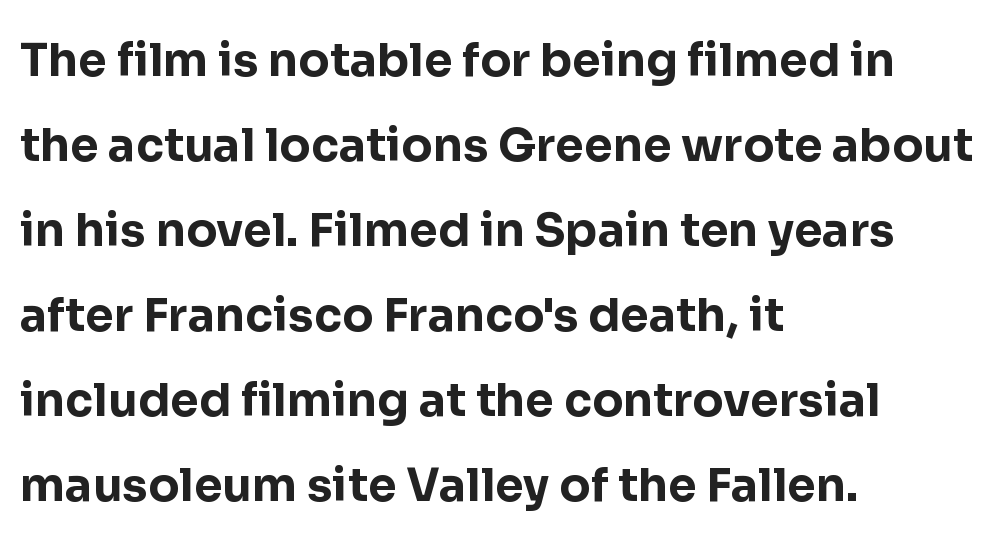
The image shows 46 px bold sans-serif type, upright; set left-aligned, line spacing 1.85x, normal letter spacing, not underlined; low stroke contrast and a medium x-height.
